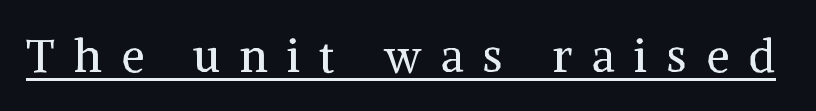
The image shows 46 px regular-weight serif type, upright; set unusually wide letter spacing (+0.42 em), underlined; medium stroke contrast and a medium x-height.
